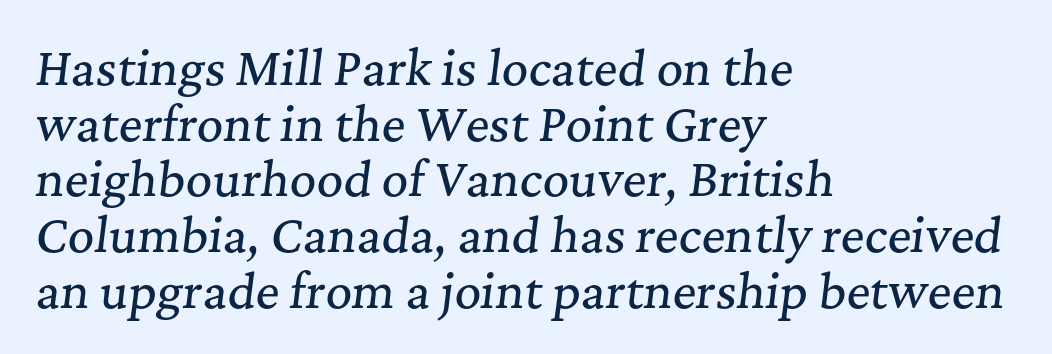
{"serif": "yes", "italic": "yes", "lean": "right", "slant_degrees": 7, "width": "normal", "stroke_contrast": "medium", "x_height": "medium", "monospaced": "no", "underline": "no", "align": "left", "line_spacing_ratio": 1.21, "letter_spacing": "normal", "letter_spacing_em": 0.0, "glyph_px": 46}
